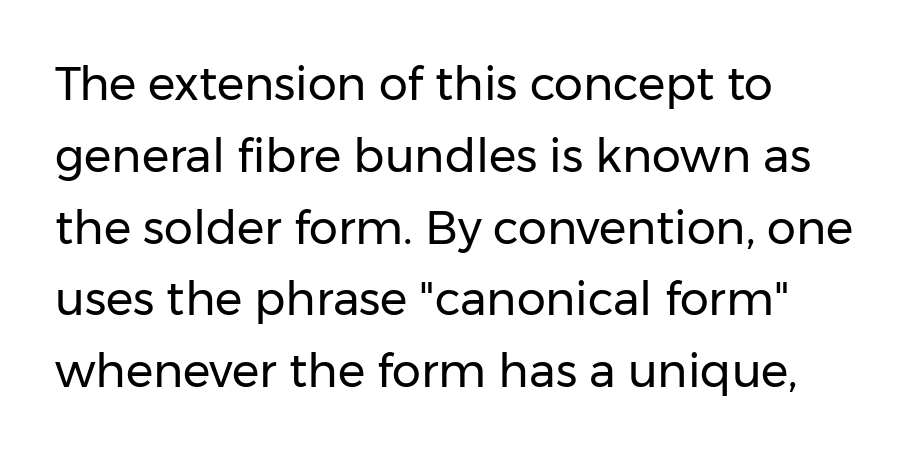
The image shows 46 px regular-weight sans-serif type, upright; set left-aligned, normal line spacing (1.56x), normal letter spacing, not underlined; low stroke contrast and a medium x-height.
